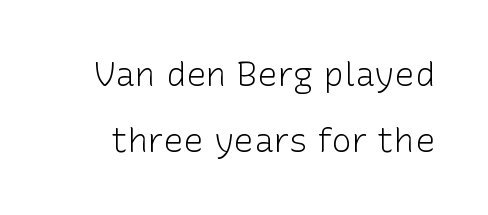
{"serif": "no", "italic": "no", "bold": "no", "weight": "light", "width": "normal", "stroke_contrast": "low", "x_height": "medium", "monospaced": "no", "underline": "no", "line_spacing": "loose", "line_spacing_ratio": 1.95, "letter_spacing": "normal", "letter_spacing_em": 0.0, "glyph_px": 34}
